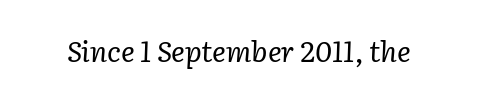
The image shows 29 px regular-weight serif type, italic (leaning right); set normal letter spacing, not underlined; low stroke contrast and a medium x-height.
